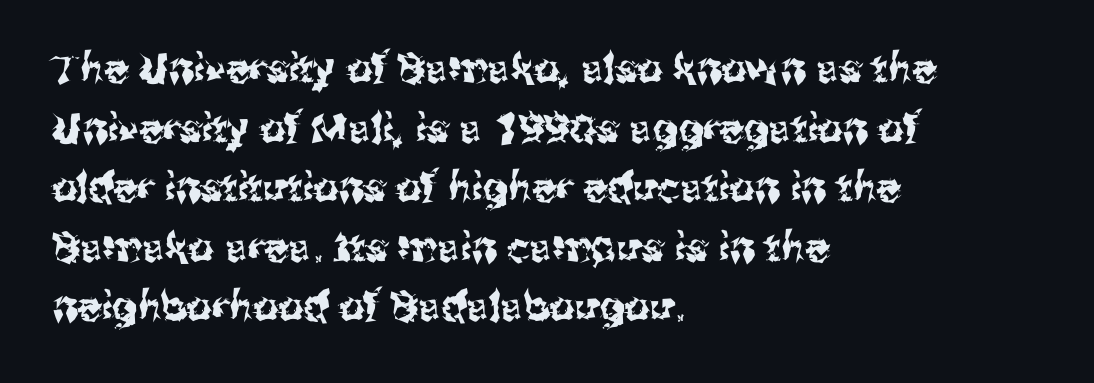
{"serif": "no", "italic": "no", "width": "normal", "stroke_contrast": "medium", "x_height": "medium", "monospaced": "no", "underline": "no", "align": "left", "line_spacing": "normal", "line_spacing_ratio": 1.49, "letter_spacing": "normal", "letter_spacing_em": 0.0, "glyph_px": 40}
